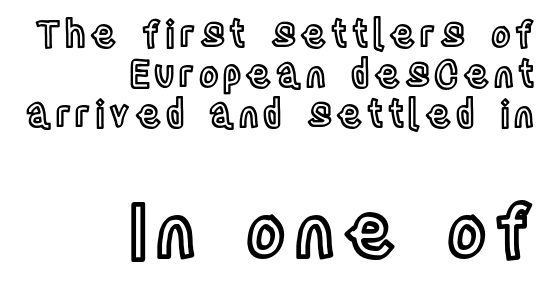
Note the varied advance widths — an 'i' is clearly narrower than an 'm'. The passage shown stacks its lines with hardly any gap. Right-aligned paragraph, ragged on the left. Vertical strokes here are truly vertical. This rendering features lettering with no underline.
